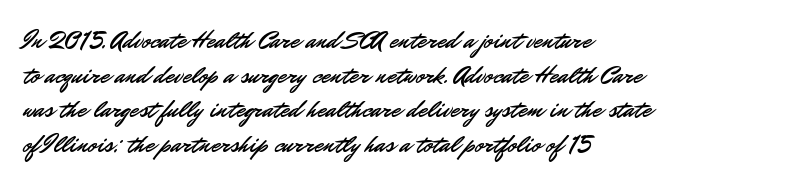
{"underline": "no", "align": "left", "line_spacing": "normal", "line_spacing_ratio": 1.39, "letter_spacing": "normal", "letter_spacing_em": 0.0, "glyph_px": 25}
